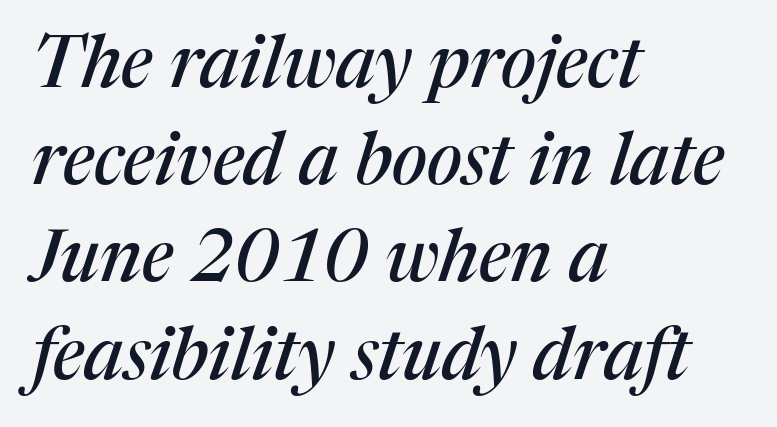
{"serif": "yes", "italic": "yes", "lean": "right", "slant_degrees": 17, "width": "normal", "stroke_contrast": "medium", "x_height": "medium", "monospaced": "no", "underline": "no", "align": "left", "line_spacing": "normal", "line_spacing_ratio": 1.35, "letter_spacing": "normal", "letter_spacing_em": 0.0, "glyph_px": 72}
